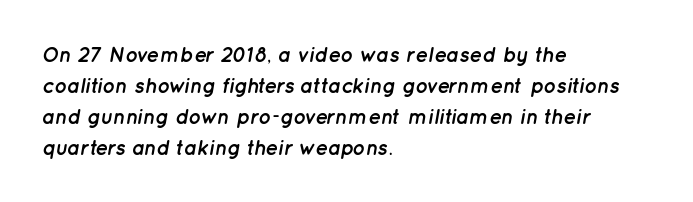
Q: Is the text bold? A: Yes.
Q: Is the text italic (slanted)? A: Yes, it leans right by about 12 degrees.
Q: Is the text underlined? A: No.
Q: How is the paragraph aligned? A: Left-aligned.
Q: Is the spacing between letters normal or unusually wide? A: Normal.
Q: Is the spacing between lines tight, normal or loose? A: Normal.
